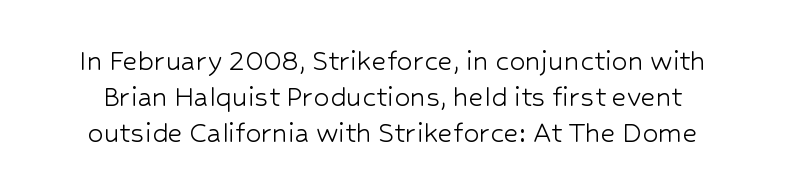
Q: Is the text bold? A: No.
Q: Is the text italic (slanted)? A: No, it is upright.
Q: Is the typeface a serif or a sans-serif typeface? A: Sans-serif.
Q: Is the text underlined? A: No.
Q: Is the spacing between letters normal or unusually wide? A: Normal.
Q: Is the spacing between lines tight, normal or loose? A: Tight.
Q: Width (condensed, normal, or wide)? A: Normal.
Q: Stroke contrast? A: Low.
Q: x-height? A: Medium.
Q: Monospaced? A: No.
